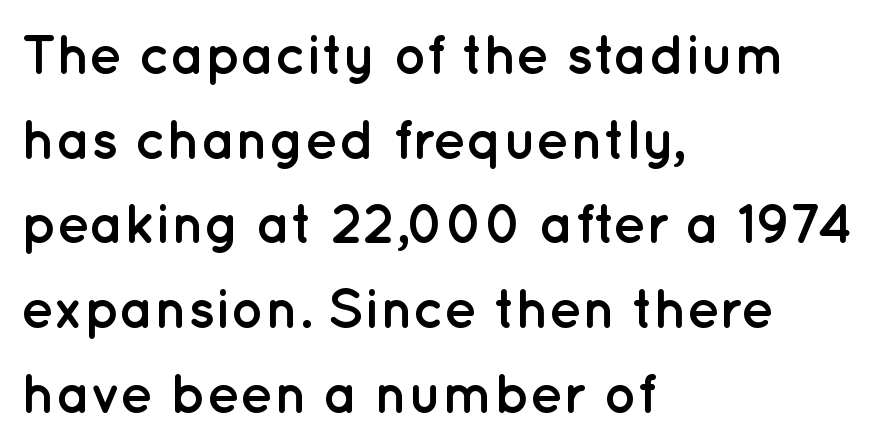
Q: Is the text bold? A: Yes.
Q: Is the text italic (slanted)? A: No, it is upright.
Q: Is the typeface a serif or a sans-serif typeface? A: Sans-serif.
Q: Is the text underlined? A: No.
Q: How is the paragraph aligned? A: Left-aligned.
Q: Is the spacing between letters normal or unusually wide? A: Normal.
Q: Is the spacing between lines tight, normal or loose? A: Normal.
Q: Width (condensed, normal, or wide)? A: Normal.
Q: Stroke contrast? A: Low.
Q: x-height? A: Medium.
Q: Monospaced? A: No.
